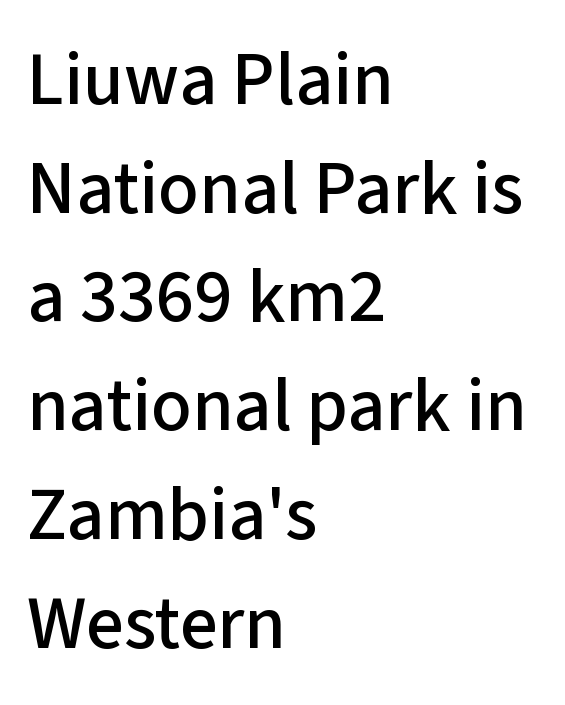
Short note: letters normally spaced. Varying glyph widths throughout — classic text-font behaviour. Where is the straight margin? On the left. The line-height multiplier appears to be the usual default. The passage shown is typeset with a sans-serif family. Type without underlining.
